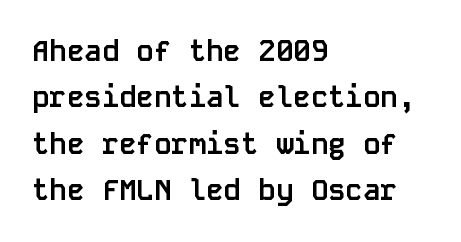
Q: Is the text bold? A: Yes.
Q: Is the text italic (slanted)? A: No, it is upright.
Q: Is the typeface a serif or a sans-serif typeface? A: Sans-serif.
Q: Is the text underlined? A: No.
Q: How is the paragraph aligned? A: Left-aligned.
Q: Is the spacing between letters normal or unusually wide? A: Normal.
Q: Is the spacing between lines tight, normal or loose? A: Normal.
Q: Width (condensed, normal, or wide)? A: Normal.
Q: Stroke contrast? A: Low.
Q: x-height? A: Large.
Q: Monospaced? A: Yes.
